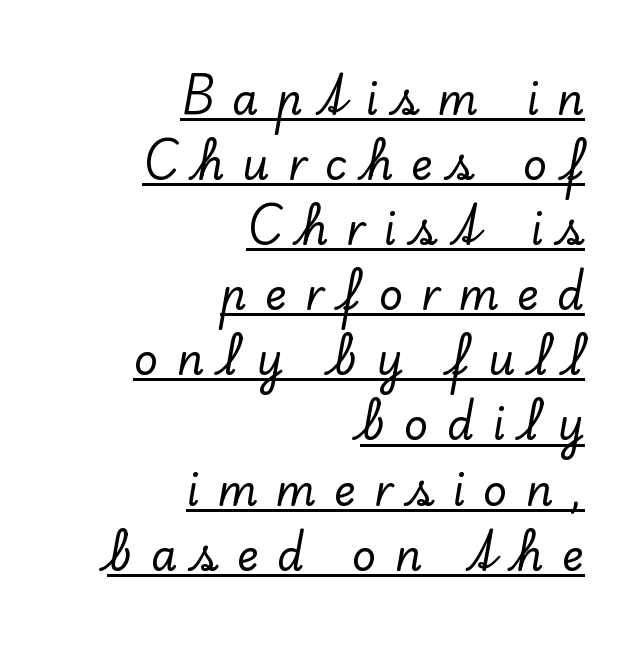
Q: Is the text italic (slanted)? A: Yes.
Q: Is the typeface a serif or a sans-serif typeface? A: Serif.
Q: Is the text underlined? A: Yes.
Q: How is the paragraph aligned? A: Right-aligned.
Q: Is the spacing between letters normal or unusually wide? A: Unusually wide.
Q: Is the spacing between lines tight, normal or loose? A: Normal.
Q: Width (condensed, normal, or wide)? A: Normal.
Q: Stroke contrast? A: Low.
Q: x-height? A: Small.
Q: Monospaced? A: No.
